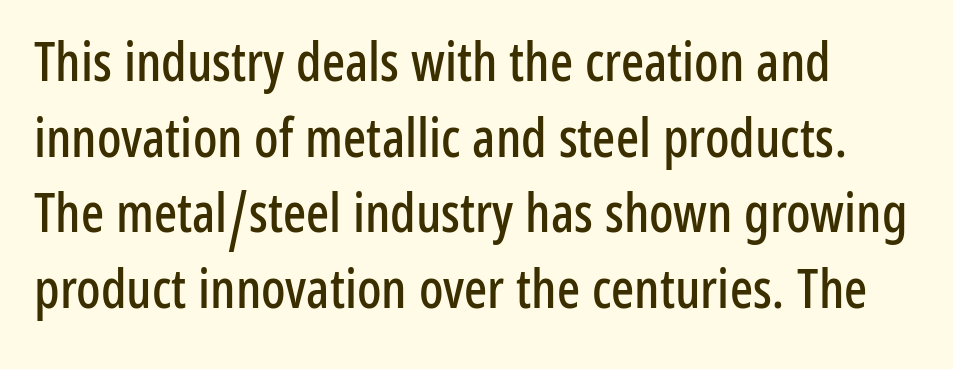
{"serif": "no", "italic": "no", "width": "condensed", "stroke_contrast": "low", "x_height": "medium", "monospaced": "no", "underline": "no", "line_spacing": "normal", "line_spacing_ratio": 1.4, "letter_spacing": "normal", "letter_spacing_em": 0.0, "glyph_px": 54}
